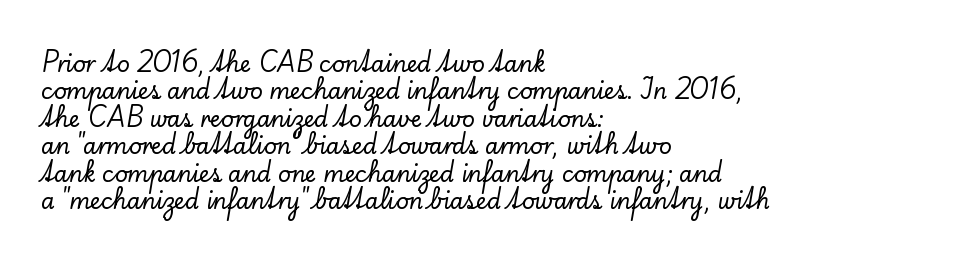
{"underline": "no", "align": "left", "line_spacing": "normal", "line_spacing_ratio": 1.25, "letter_spacing": "normal", "letter_spacing_em": 0.0, "glyph_px": 22}
